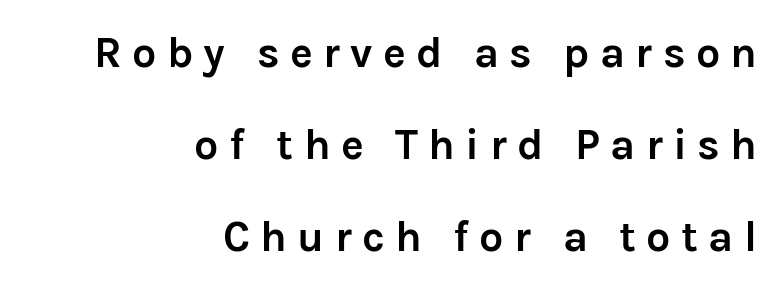
{"serif": "no", "italic": "no", "bold": "yes", "weight": "semibold", "width": "normal", "stroke_contrast": "low", "x_height": "medium", "monospaced": "no", "underline": "no", "align": "right", "line_spacing": "loose", "line_spacing_ratio": 2.14, "letter_spacing": "wide", "letter_spacing_em": 0.24, "glyph_px": 43}
